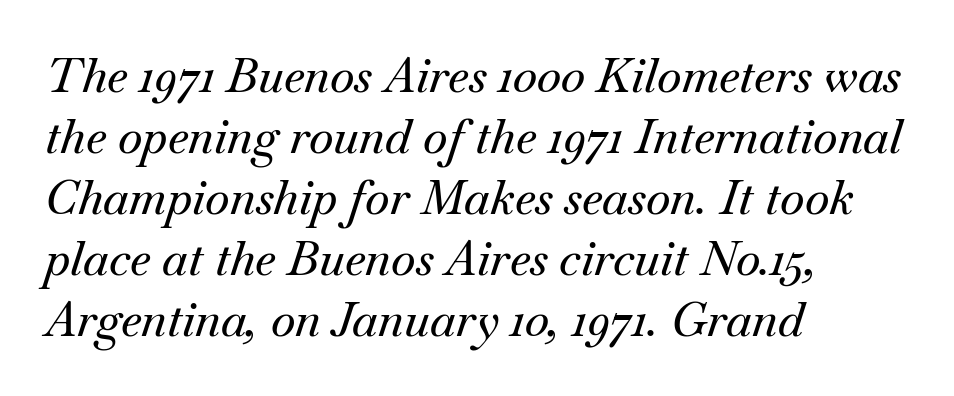
The designer went with a serif here, giving each stem small feet. Words appear dense and cohesive because spacing is normal. Compared with a centered layout, this one pins lines to the left instead. The specimen reads as italic at a glance. Descenders are the only things crossing below the line. Each letter keeps its own natural width here, so spacing adapts to shape.
